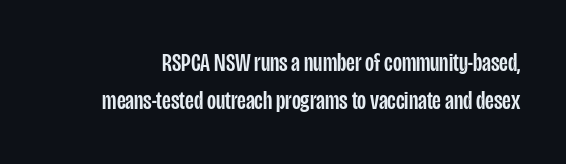
The font's upright variant was chosen for this text. The words here are not underlined. Whoever set this chose a conventional vertical rhythm. The horizontal fit of the characters is conventional and even.
